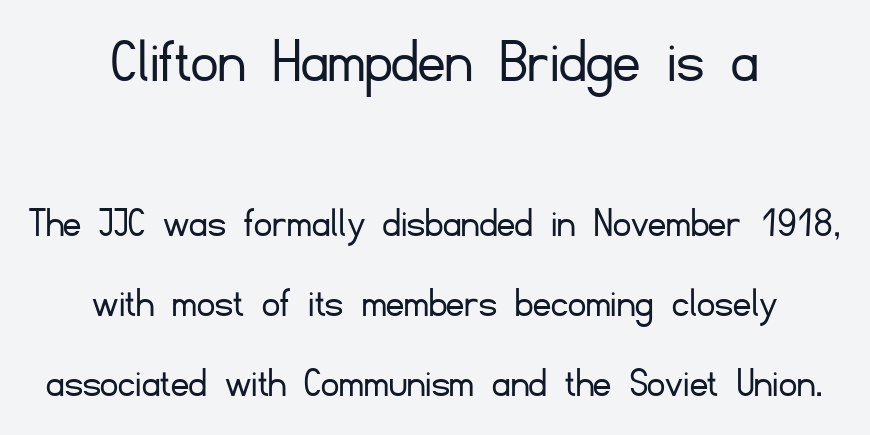
Q: Is the text bold? A: No.
Q: Is the text italic (slanted)? A: No, it is upright.
Q: Is the typeface a serif or a sans-serif typeface? A: Sans-serif.
Q: Is the text underlined? A: No.
Q: How is the paragraph aligned? A: Centered.
Q: Is the spacing between letters normal or unusually wide? A: Normal.
Q: Which block of text is set in a larger size, the first (top) or the second (bottom)? A: The first (top) one.
Q: Width (condensed, normal, or wide)? A: Normal.
Q: Stroke contrast? A: Low.
Q: x-height? A: Small.
Q: Monospaced? A: No.
